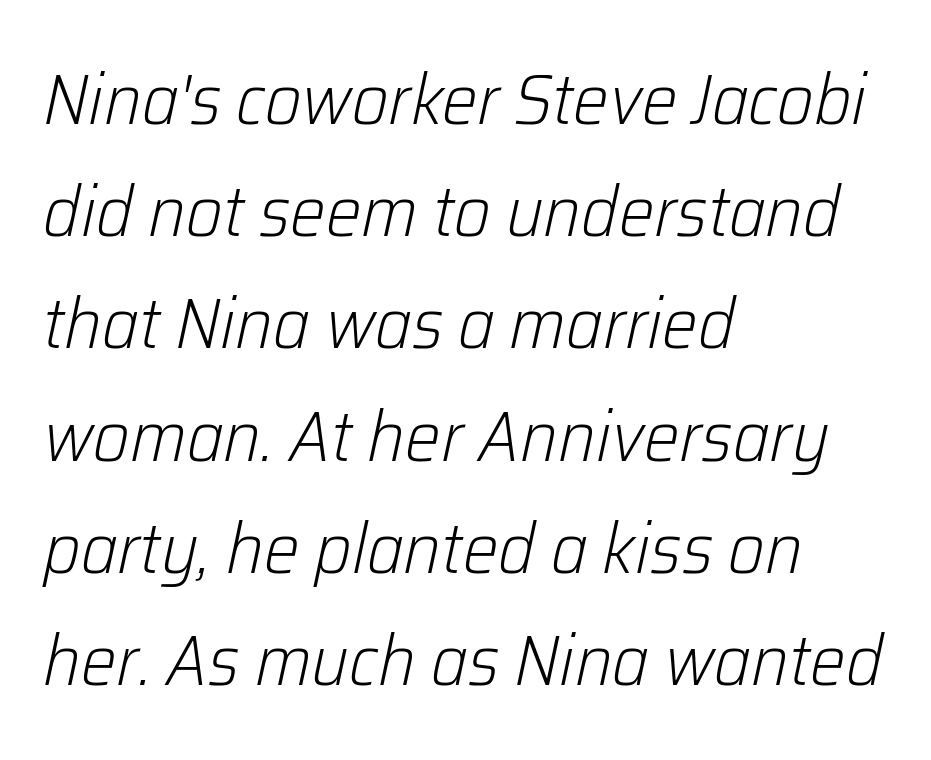
Q: Is the text bold? A: No.
Q: Is the text italic (slanted)? A: Yes, it leans right by about 12 degrees.
Q: Is the text underlined? A: No.
Q: How is the paragraph aligned? A: Left-aligned.
Q: Is the spacing between letters normal or unusually wide? A: Normal.
Q: Is the spacing between lines tight, normal or loose? A: Normal.
Q: Width (condensed, normal, or wide)? A: Normal.
Q: Stroke contrast? A: Low.
Q: x-height? A: Medium.
Q: Monospaced? A: No.
